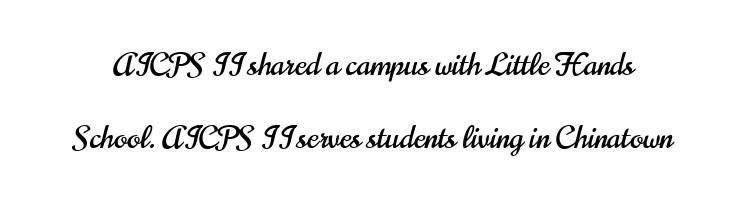
{"serif": "no", "width": "condensed", "stroke_contrast": "high", "x_height": "small", "monospaced": "no", "underline": "no", "line_spacing": "loose", "line_spacing_ratio": 2.34, "letter_spacing": "normal", "letter_spacing_em": 0.0, "glyph_px": 31}
